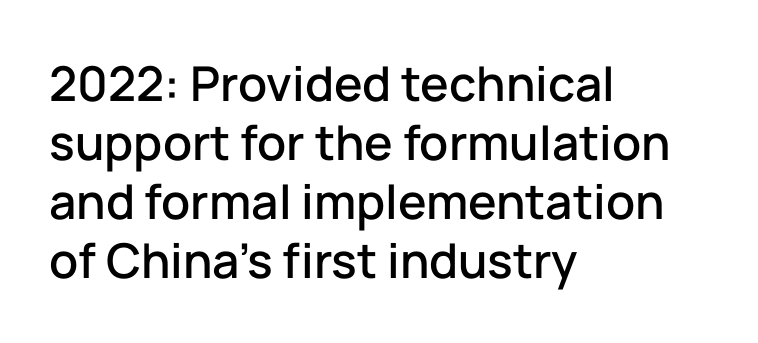
The image shows 48 px sans-serif type, upright; set left-aligned, line spacing 1.23x, normal letter spacing, not underlined; low stroke contrast and a medium x-height.
